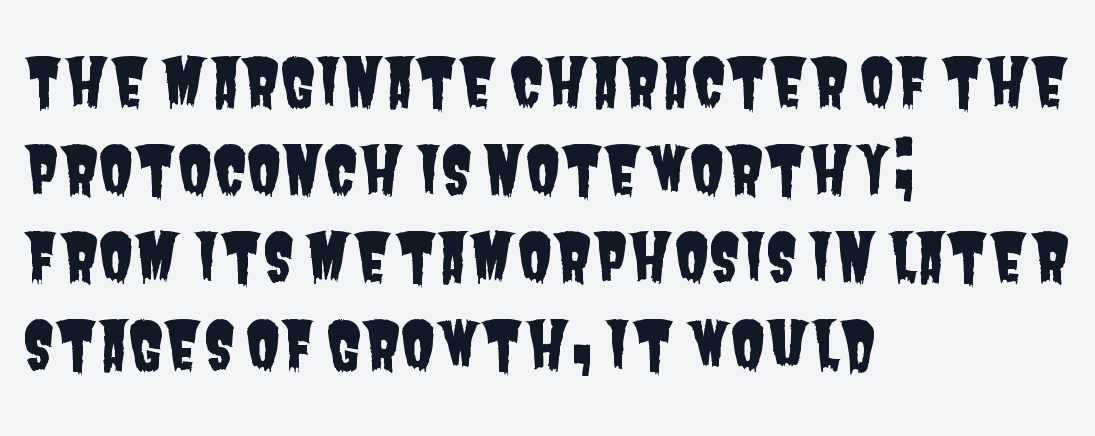
The image shows 64 px condensed sans-serif type; set left-aligned, normal line spacing (1.37x), normal letter spacing, not underlined; low stroke contrast and a large x-height.
